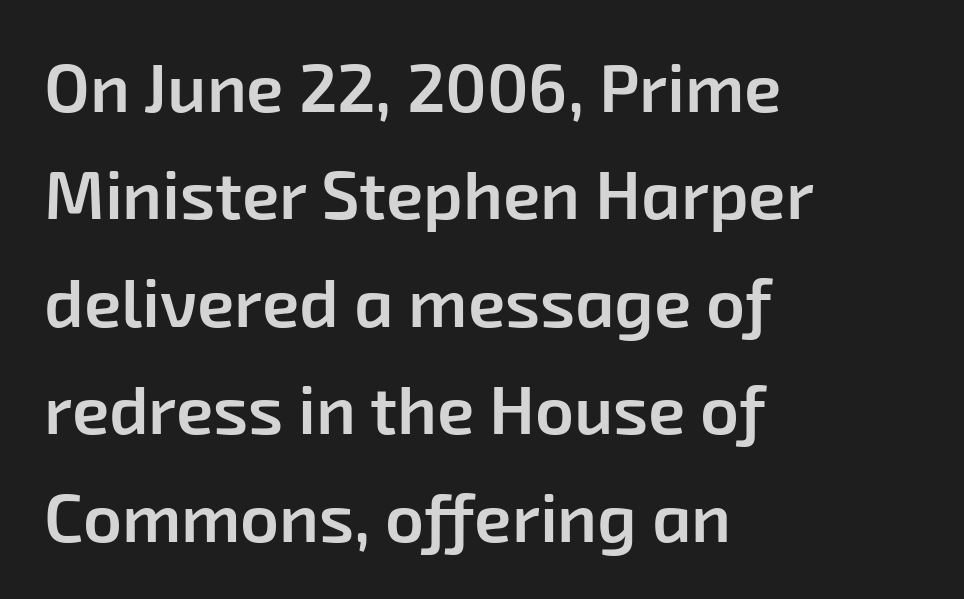
The image shows 68 px semibold sans-serif type; set left-aligned, normal line spacing (1.58x), normal letter spacing, not underlined; low stroke contrast and a medium x-height.
